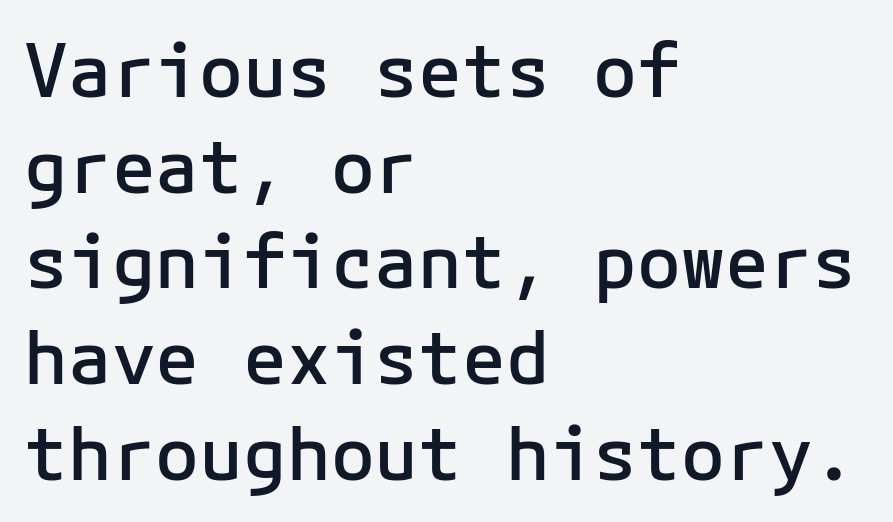
Does the lettering tilt? It doesn't — this is upright. Look at the tracking — it's just the regular setting, nothing added. Unmarked baselines from the first word to the last. Horizontal bands of white between lines are of average thickness. Every row of glyphs begins at an identical x-position on the left. This is sans-serif lettering, the kind often seen on screens and signage.
